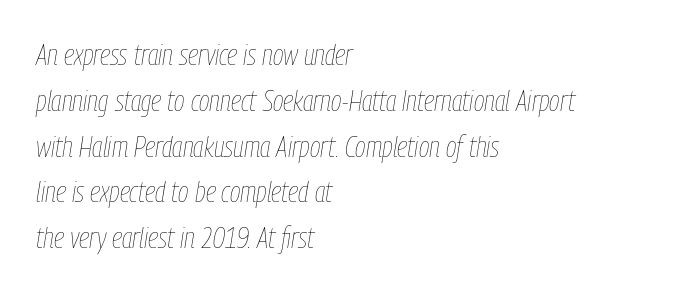
Observe the ordinary spacing: letters are neighbours, not strangers. If you measured baseline to baseline, you'd find a middling distance. Varying glyph widths throughout — classic text-font behaviour. The lines in this sample share a left origin and differ only in where they stop.
